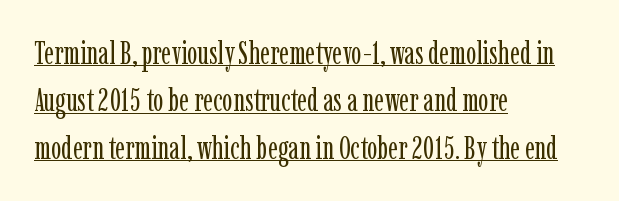
The image shows 31 px regular-weight, condensed serif type, upright; set left-aligned, normal line spacing (1.53x), normal letter spacing, underlined; low stroke contrast and a medium x-height.
